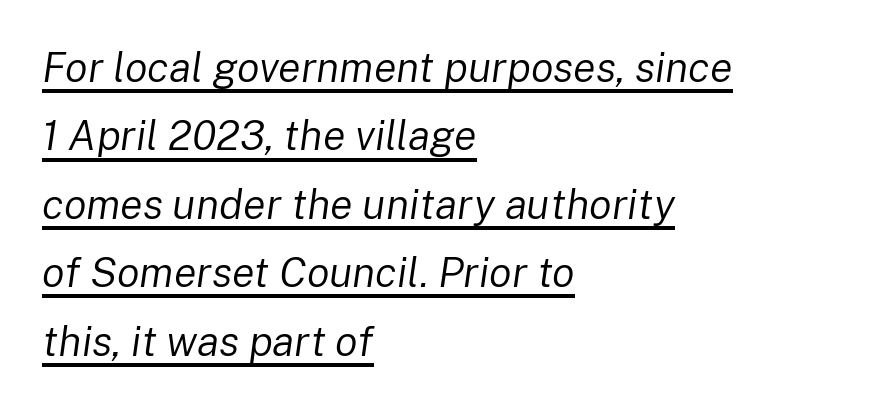
You can tell it's italic because the verticals aren't actually vertical. Stroke mass is kept to a normal reading level or below. If you measured baseline to baseline, you'd find a middling distance. Decoration check: the copy is underlined.
